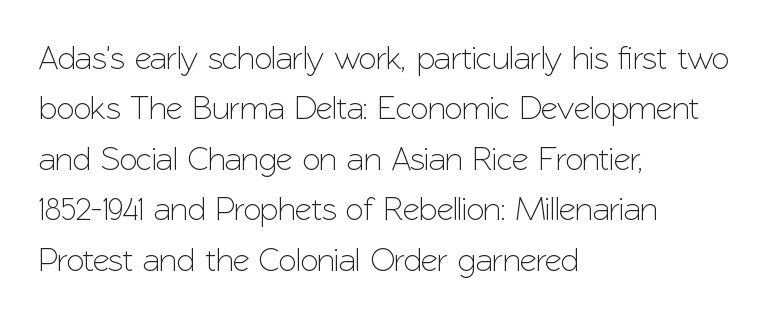
The image shows 33 px sans-serif type, upright; set left-aligned, normal line spacing (1.53x), normal letter spacing, not underlined; low stroke contrast and a medium x-height.
